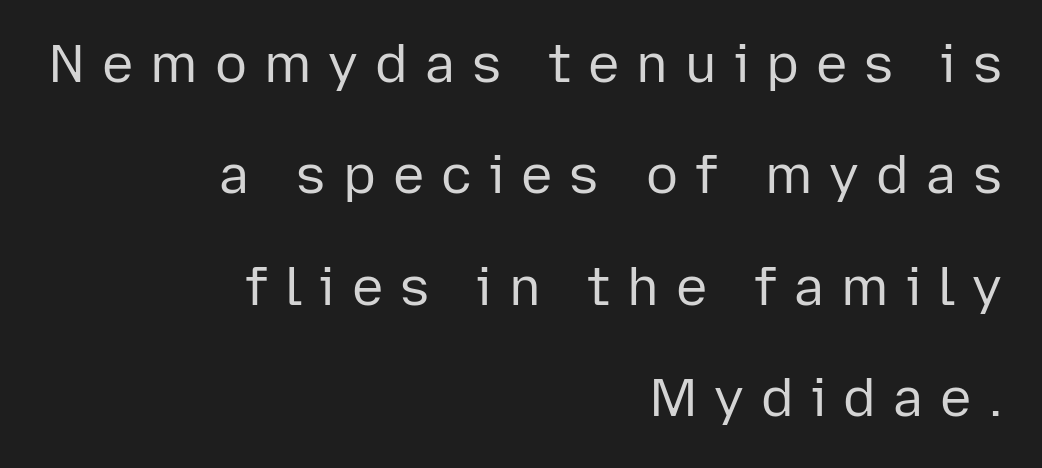
{"serif": "no", "italic": "no", "bold": "no", "weight": "regular", "width": "normal", "stroke_contrast": "low", "x_height": "medium", "monospaced": "no", "underline": "no", "align": "right", "line_spacing": "loose", "line_spacing_ratio": 2.1, "letter_spacing": "wide", "letter_spacing_em": 0.32, "glyph_px": 53}
